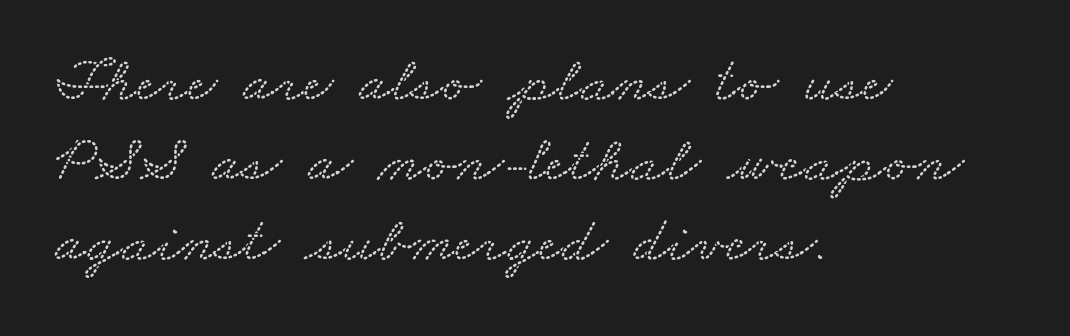
Q: Is the typeface a serif or a sans-serif typeface? A: Serif.
Q: Is the text underlined? A: No.
Q: How is the paragraph aligned? A: Left-aligned.
Q: Is the spacing between letters normal or unusually wide? A: Normal.
Q: Width (condensed, normal, or wide)? A: Wide.
Q: Stroke contrast? A: Medium.
Q: x-height? A: Small.
Q: Monospaced? A: No.
